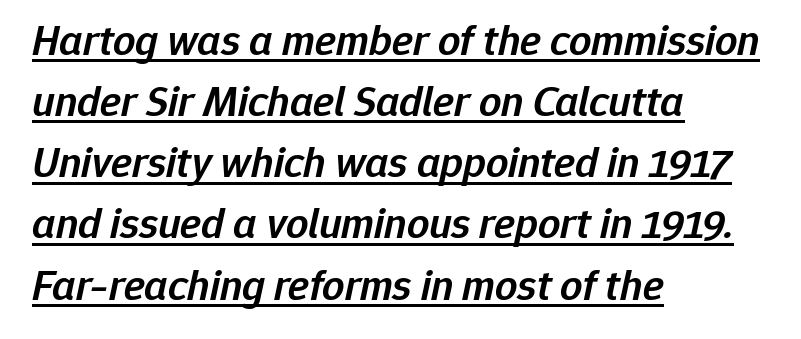
Q: Is the text bold? A: Semi-bold.
Q: Is the text italic (slanted)? A: Yes, it leans right by about 12 degrees.
Q: Is the text underlined? A: Yes.
Q: How is the paragraph aligned? A: Left-aligned.
Q: Is the spacing between letters normal or unusually wide? A: Normal.
Q: Is the spacing between lines tight, normal or loose? A: Normal.
Q: Width (condensed, normal, or wide)? A: Normal.
Q: Stroke contrast? A: Low.
Q: x-height? A: Medium.
Q: Monospaced? A: No.
